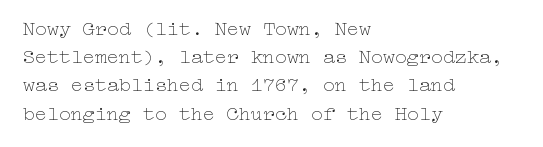
The image shows 20 px text type, upright; set left-aligned, normal line spacing (1.41x), normal letter spacing, not underlined.
